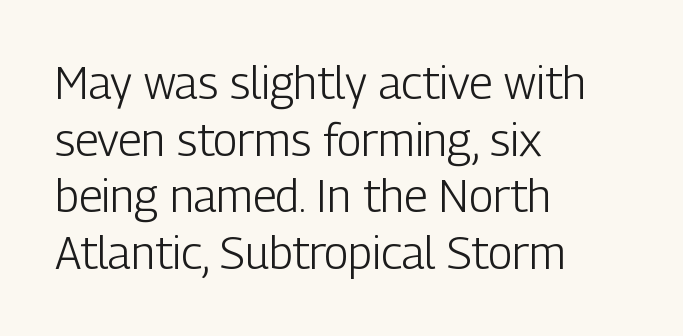
{"serif": "no", "italic": "no", "bold": "no", "weight": "light", "width": "condensed", "stroke_contrast": "low", "x_height": "medium", "monospaced": "no", "underline": "no", "align": "left", "line_spacing": "normal", "line_spacing_ratio": 1.26, "letter_spacing": "normal", "letter_spacing_em": 0.0, "glyph_px": 45}
